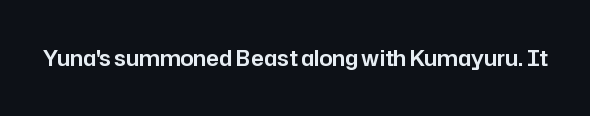
Every character sits straight up, as roman type does. The string is rendered with underlining switched off. Students, note that the glyphs here touch the page at normal intervals.
